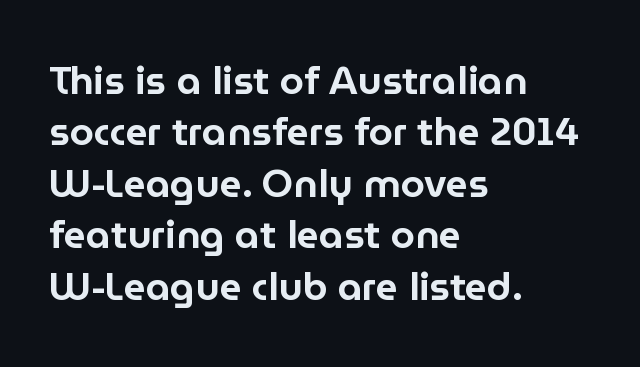
Q: Is the text italic (slanted)? A: No, it is upright.
Q: Is the typeface a serif or a sans-serif typeface? A: Sans-serif.
Q: Is the text underlined? A: No.
Q: How is the paragraph aligned? A: Left-aligned.
Q: Is the spacing between letters normal or unusually wide? A: Normal.
Q: Is the spacing between lines tight, normal or loose? A: Normal.
Q: Width (condensed, normal, or wide)? A: Normal.
Q: Stroke contrast? A: Low.
Q: x-height? A: Medium.
Q: Monospaced? A: No.
